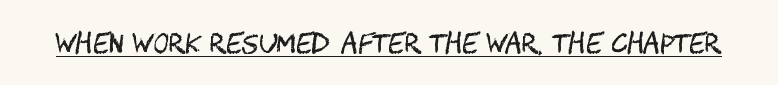
{"italic": "no", "bold": "no", "underline": "yes", "letter_spacing": "normal", "letter_spacing_em": 0.0, "glyph_px": 26}
